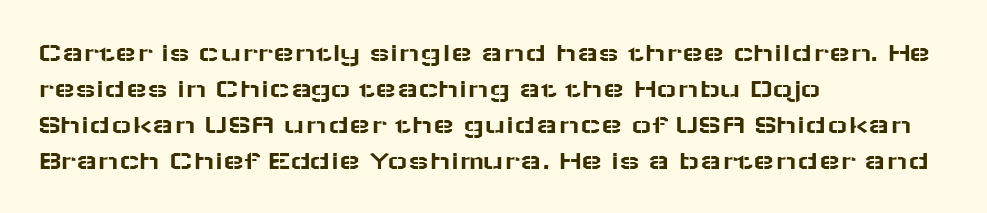
The characters display no serif detailing; their extremities are plain. Standard letterfit; no display-style spreading of the glyphs. No word sits above an underline. The leading is moderate, giving the passage an even texture.
